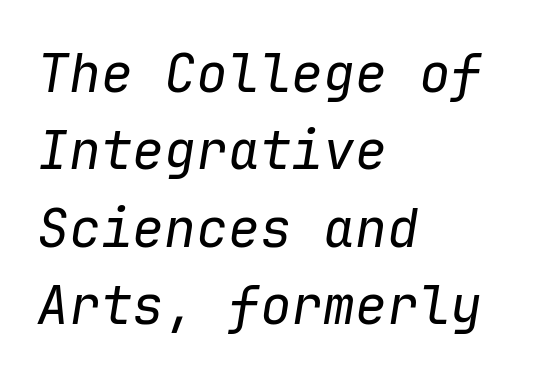
{"italic": "yes", "lean": "right", "slant_degrees": 9, "bold": "no", "weight": "regular", "width": "normal", "stroke_contrast": "low", "x_height": "medium", "monospaced": "yes", "underline": "no", "align": "left", "line_spacing": "normal", "line_spacing_ratio": 1.46, "letter_spacing": "normal", "letter_spacing_em": 0.0, "glyph_px": 53}
